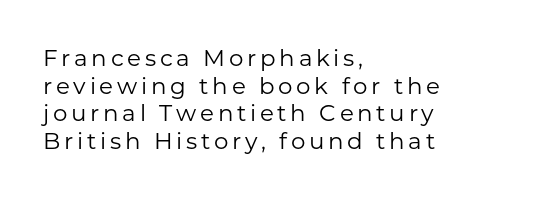
{"italic": "no", "bold": "no", "underline": "no", "align": "left", "line_spacing_ratio": 1.2, "glyph_px": 23}
